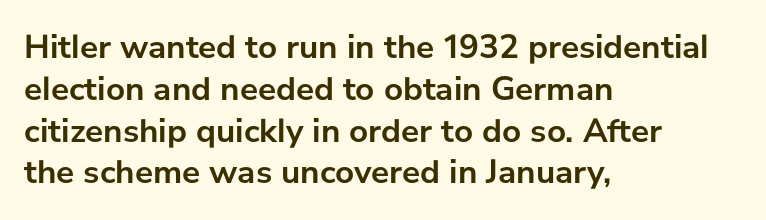
The image shows 34 px semibold sans-serif type, upright; set left-aligned, line spacing 1.23x, normal letter spacing, not underlined; low stroke contrast and a medium x-height.
